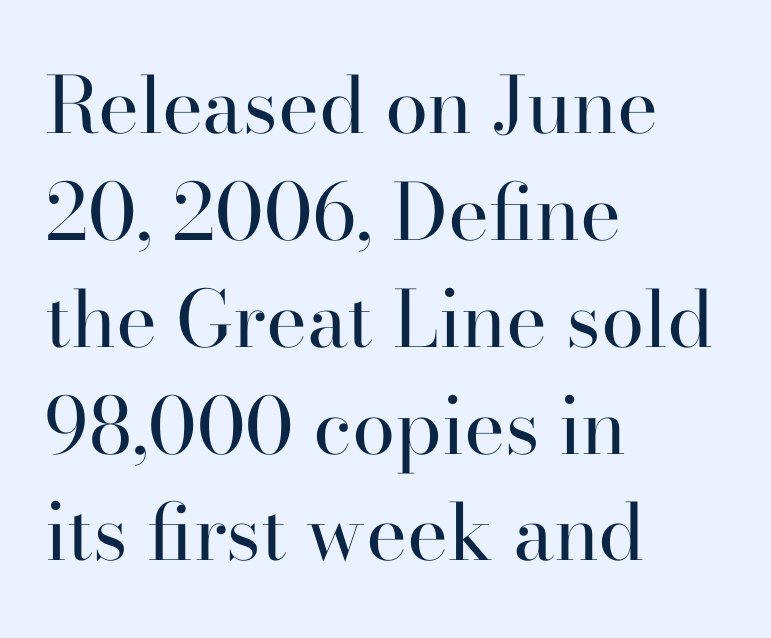
{"serif": "yes", "italic": "no", "bold": "no", "weight": "regular", "width": "normal", "stroke_contrast": "high", "x_height": "small", "monospaced": "no", "underline": "no", "align": "left", "line_spacing": "normal", "line_spacing_ratio": 1.37, "letter_spacing": "normal", "letter_spacing_em": 0.0, "glyph_px": 78}
